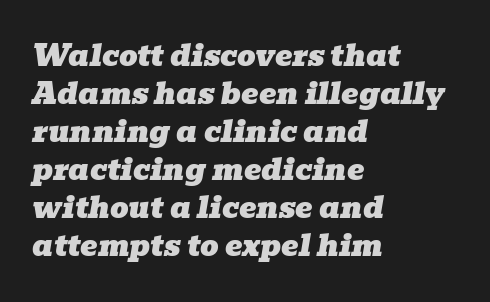
The image shows 29 px wide serif type, italic (leaning right); set left-aligned, normal line spacing (1.31x), normal letter spacing, not underlined; low stroke contrast and a medium x-height.
